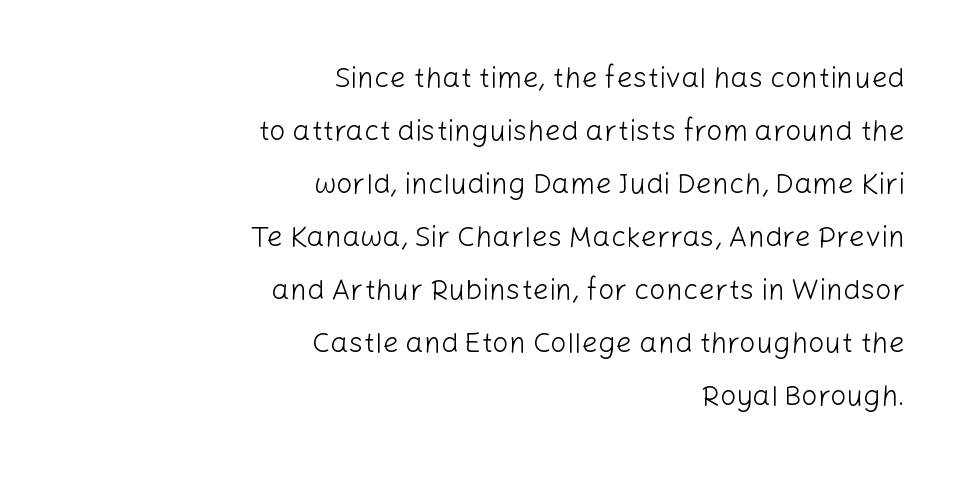
The image shows 29 px light sans-serif type, upright; set right-aligned, line spacing 1.83x, normal letter spacing, not underlined; low stroke contrast and a medium x-height.
